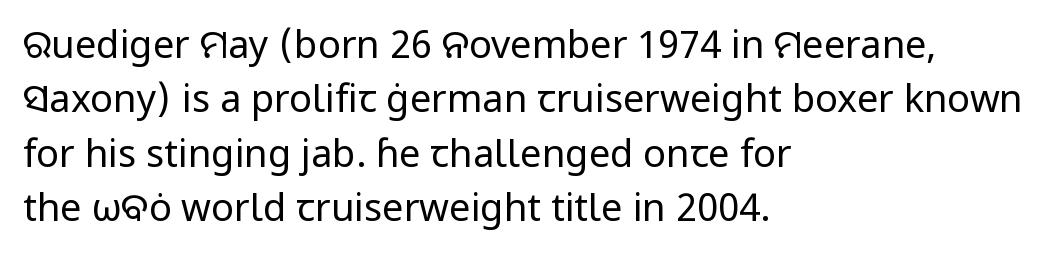
{"serif": "no", "italic": "no", "bold": "no", "weight": "regular", "width": "normal", "stroke_contrast": "low", "x_height": "medium", "monospaced": "no", "underline": "no", "align": "left", "line_spacing": "normal", "line_spacing_ratio": 1.43, "letter_spacing": "normal", "letter_spacing_em": 0.0, "glyph_px": 38}
